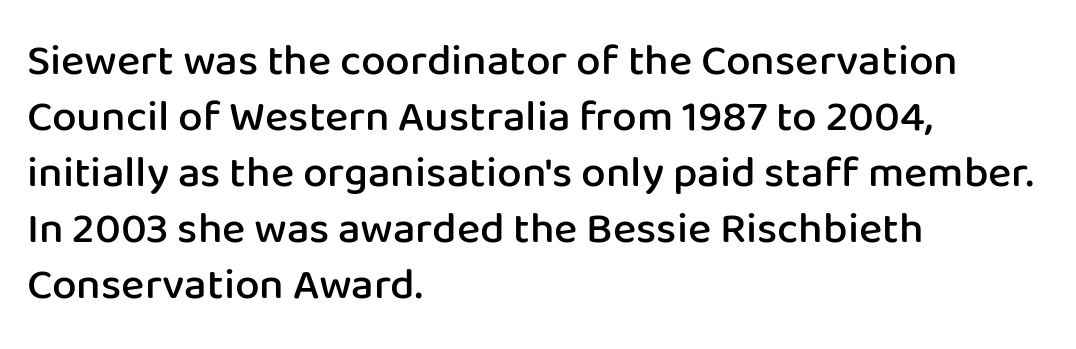
If you drew a line through each stem, it would be perfectly vertical. The passage shown has conventional tracking throughout. This sample uses a sans-serif face. Baseline-to-baseline distance is the conventional proportion of letter height.
